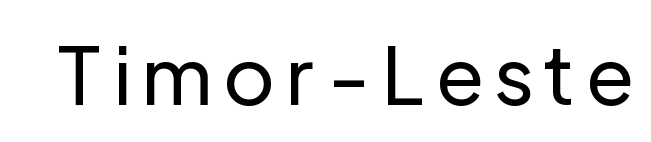
A typesetter would label this face a sans. On a weight scale, this lands at 450 or below. The letters stand upright; this is a roman face. The rendering uses natural spacing where letterforms have individual widths. The strip under each line holds only bare page.
